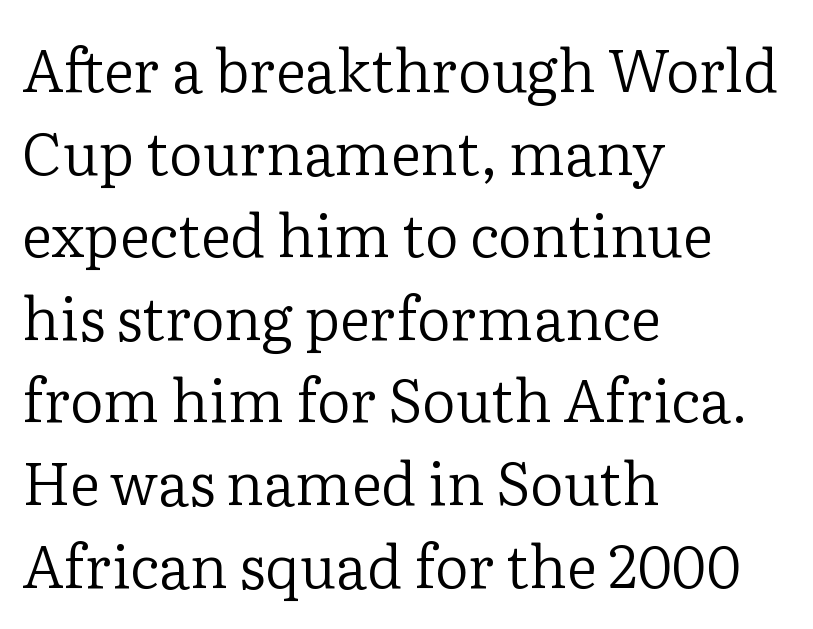
{"serif": "yes", "italic": "no", "bold": "no", "weight": "regular", "width": "normal", "stroke_contrast": "low", "x_height": "medium", "monospaced": "no", "underline": "no", "align": "left", "line_spacing": "normal", "line_spacing_ratio": 1.4, "letter_spacing": "normal", "letter_spacing_em": 0.0, "glyph_px": 59}
